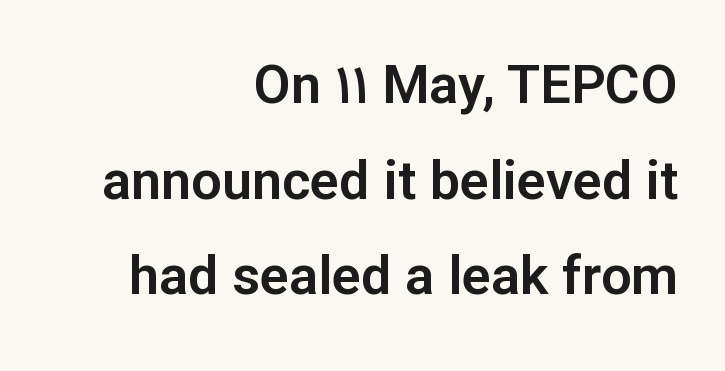
{"serif": "no", "italic": "no", "width": "normal", "stroke_contrast": "low", "x_height": "medium", "monospaced": "no", "underline": "no", "align": "right", "line_spacing_ratio": 1.77, "letter_spacing": "normal", "letter_spacing_em": 0.0, "glyph_px": 54}
